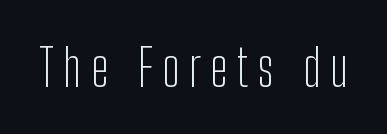
Q: Is the text bold? A: No.
Q: Is the text italic (slanted)? A: No, it is upright.
Q: Is the typeface a serif or a sans-serif typeface? A: Sans-serif.
Q: Is the text underlined? A: No.
Q: Width (condensed, normal, or wide)? A: Condensed.
Q: Stroke contrast? A: Low.
Q: x-height? A: Medium.
Q: Monospaced? A: No.
